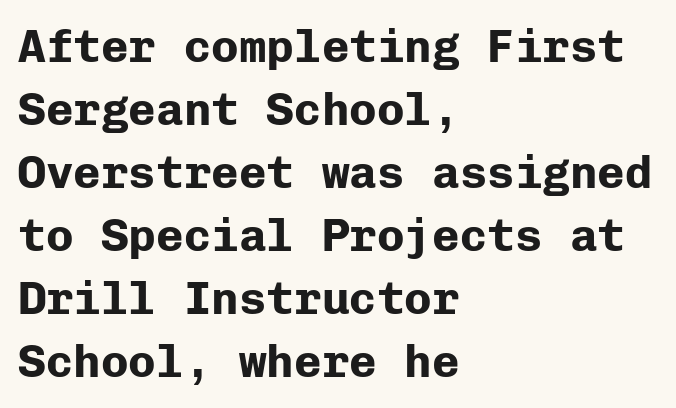
Horizontal bands of white between lines are of average thickness. How are the letters spaced? Ordinarily, with no added tracking. When letters stand straight like this, we call the style roman or upright. If you drew a ruler down the left edge, every line would touch it. Bold? Absolutely — the strokes are thick and heavy. Honestly, there is no underline to notice here at all.
